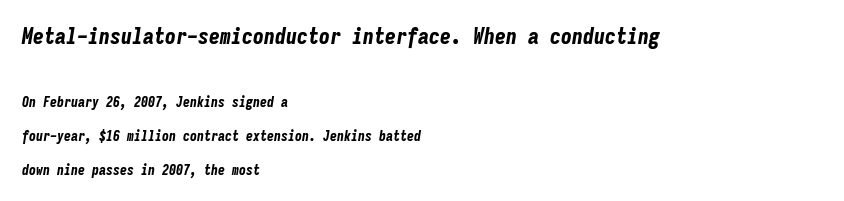
The image shows 22 px bold type, italic (leaning right); set left-aligned, loose line spacing (2.42x), normal letter spacing, not underlined; the first (top) block is 1.57x larger.
